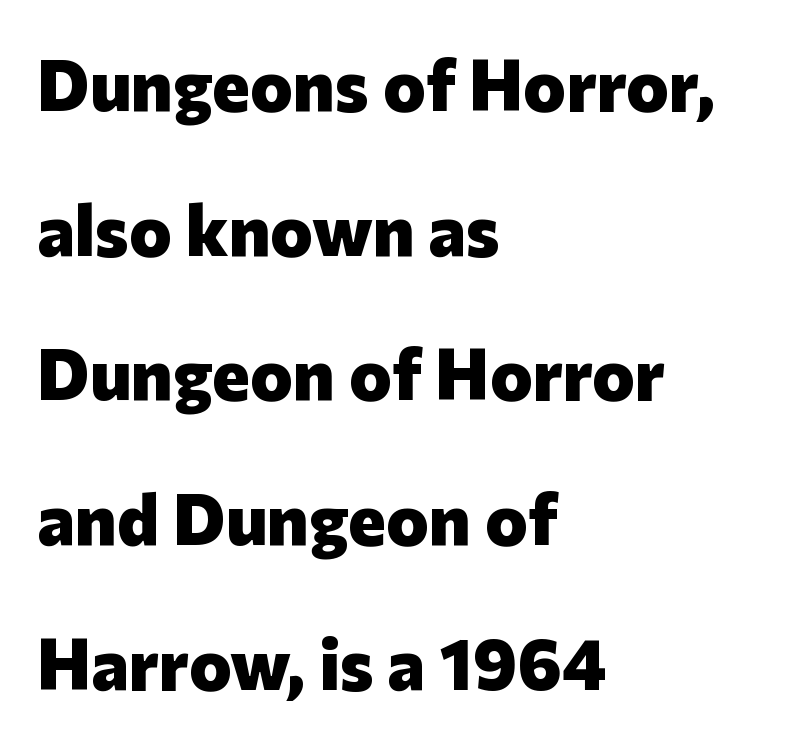
Q: Is the text bold? A: Yes.
Q: Is the text italic (slanted)? A: No, it is upright.
Q: Is the typeface a serif or a sans-serif typeface? A: Sans-serif.
Q: Is the text underlined? A: No.
Q: How is the paragraph aligned? A: Left-aligned.
Q: Is the spacing between letters normal or unusually wide? A: Normal.
Q: Is the spacing between lines tight, normal or loose? A: Loose.
Q: Width (condensed, normal, or wide)? A: Normal.
Q: Stroke contrast? A: Low.
Q: x-height? A: Medium.
Q: Monospaced? A: No.
